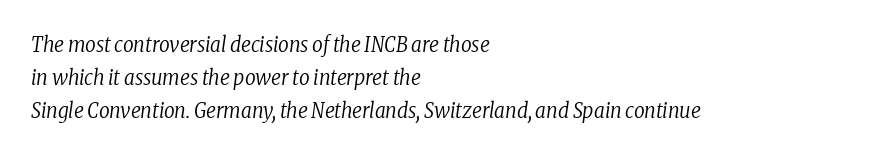
The image shows 21 px text type, italic (leaning right); set left-aligned, normal line spacing (1.56x), normal letter spacing, not underlined.
